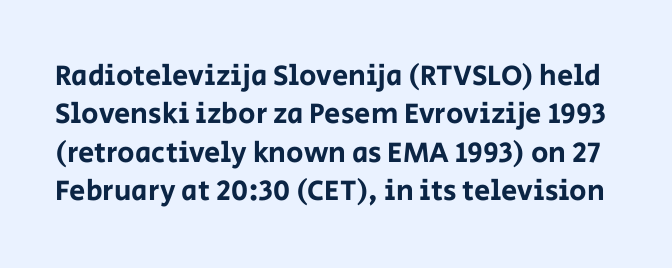
The image shows 29 px sans-serif type, upright; set normal line spacing (1.32x), normal letter spacing, not underlined; low stroke contrast and a large x-height.
